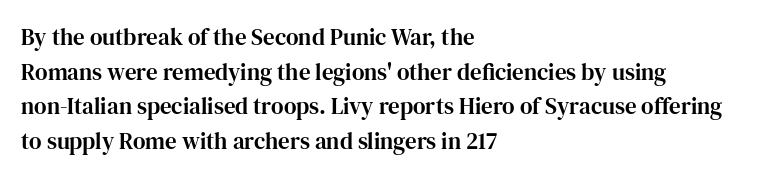
{"italic": "no", "underline": "no", "align": "left", "line_spacing": "normal", "line_spacing_ratio": 1.51, "letter_spacing": "normal", "letter_spacing_em": 0.0, "glyph_px": 23}
